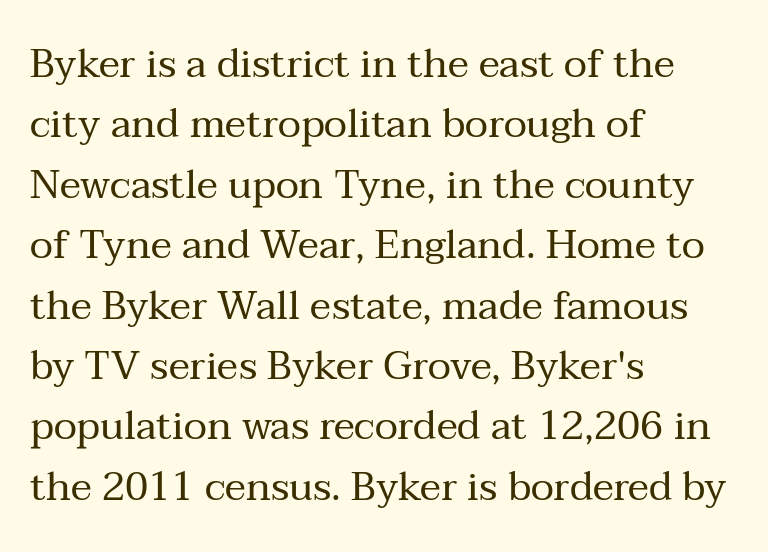
Nobody drew a line under any word here. Serif or sans? Serif — the stroke terminals have little feet. The letters sit at their default tracking, neither squeezed nor spread. The line-height multiplier appears to be the usual default.
